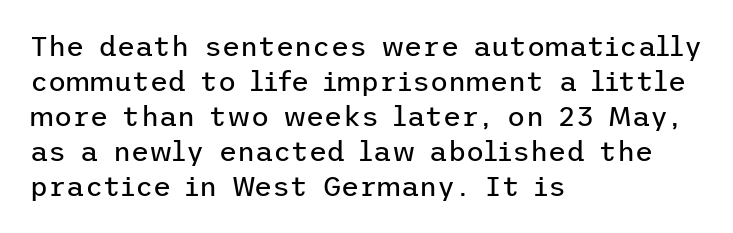
Q: Is the text bold? A: No.
Q: Is the text italic (slanted)? A: No, it is upright.
Q: Is the typeface a serif or a sans-serif typeface? A: Sans-serif.
Q: Is the text underlined? A: No.
Q: How is the paragraph aligned? A: Left-aligned.
Q: Is the spacing between letters normal or unusually wide? A: Normal.
Q: Is the spacing between lines tight, normal or loose? A: Normal.
Q: Width (condensed, normal, or wide)? A: Normal.
Q: Stroke contrast? A: Low.
Q: x-height? A: Medium.
